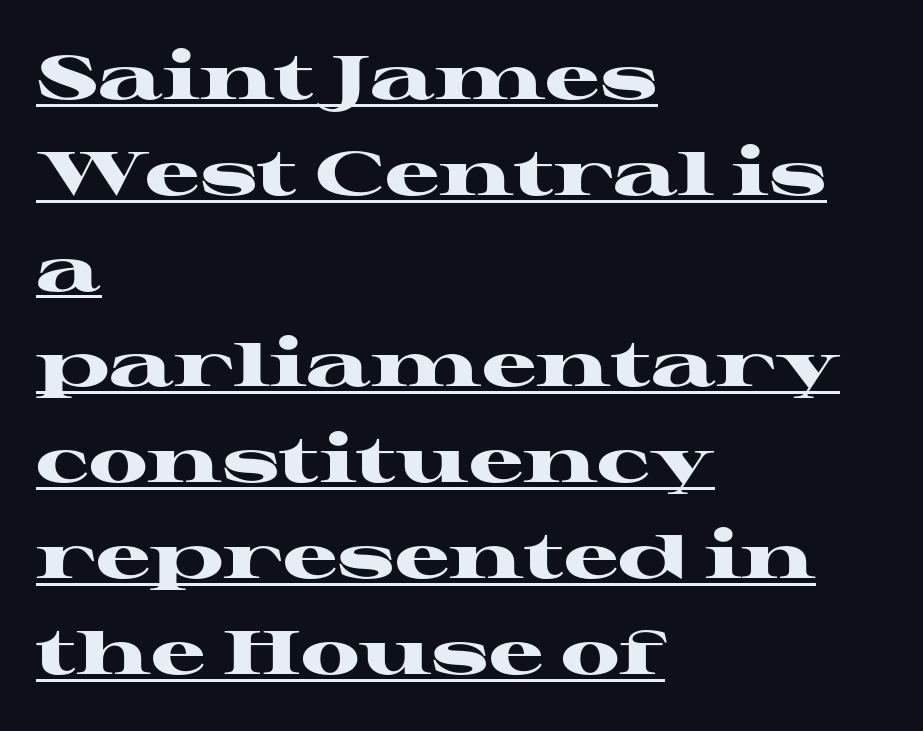
The image shows 61 px heavy, wide serif type, upright; set left-aligned, normal line spacing (1.57x), normal letter spacing, underlined; high stroke contrast and a medium x-height.
